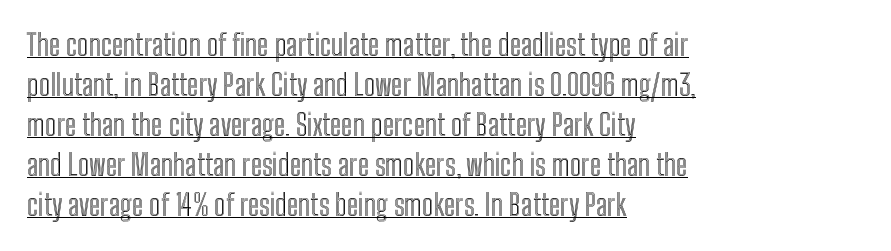
The image shows 29 px condensed type, upright; set left-aligned, normal line spacing (1.38x), normal letter spacing, underlined; a medium x-height.
